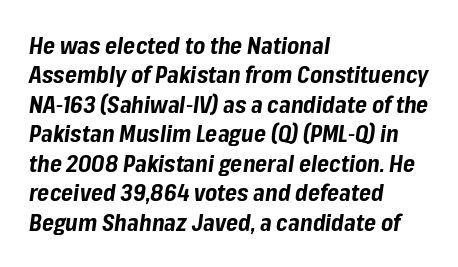
Q: Is the text bold? A: Yes.
Q: Is the text italic (slanted)? A: Yes, it leans right by about 8 degrees.
Q: Is the text underlined? A: No.
Q: How is the paragraph aligned? A: Left-aligned.
Q: Is the spacing between letters normal or unusually wide? A: Normal.
Q: Is the spacing between lines tight, normal or loose? A: Normal.
